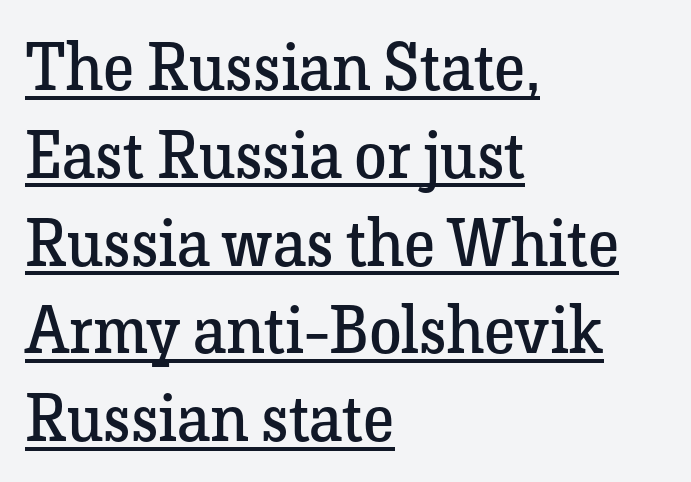
{"serif": "yes", "italic": "no", "bold": "no", "weight": "regular", "width": "normal", "stroke_contrast": "low", "x_height": "medium", "monospaced": "no", "underline": "yes", "align": "left", "line_spacing": "normal", "line_spacing_ratio": 1.33, "letter_spacing": "normal", "letter_spacing_em": 0.0, "glyph_px": 66}
